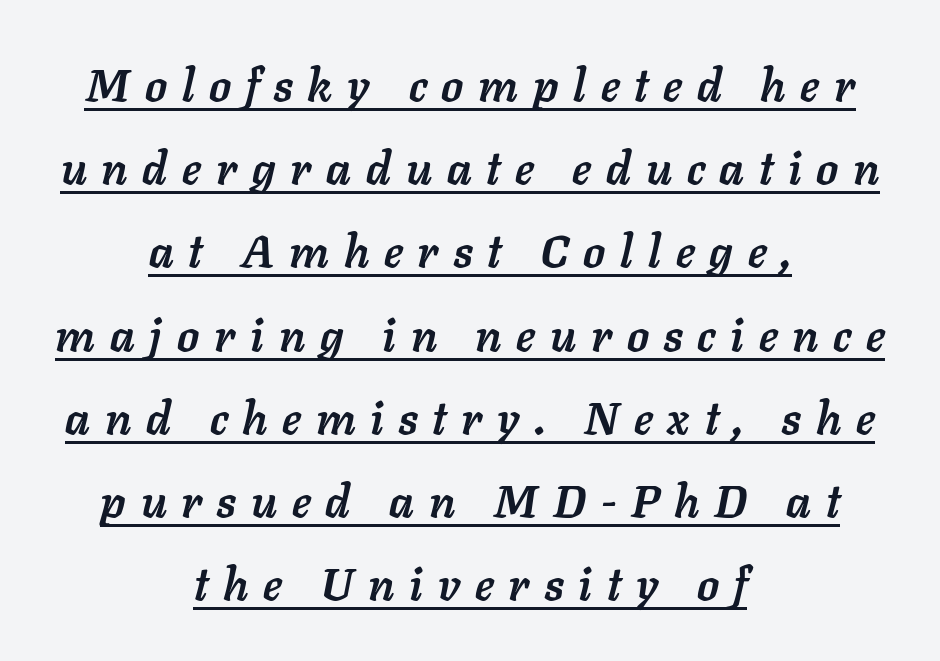
The whole block is typeset with a tilt. A rule runs beneath these lines of type. Layout note: lines centered. Its strokes are broad and dark, the hallmark of bold type. Varying glyph widths throughout — classic text-font behaviour.
